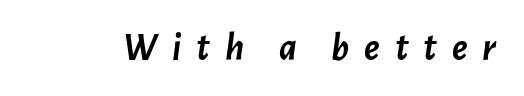
The image shows 39 px semibold type, italic (leaning right); set unusually wide letter spacing (+0.38 em), not underlined; low stroke contrast and a medium x-height.
